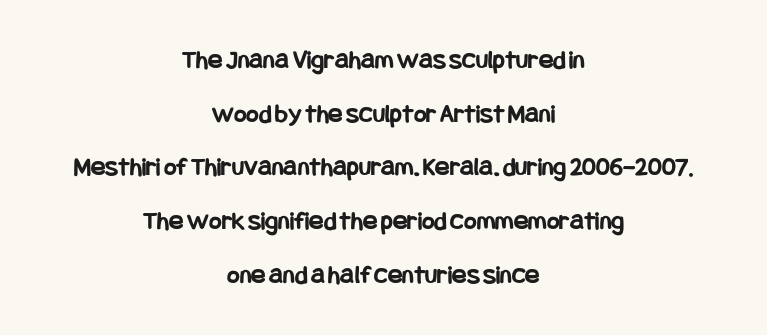
The image shows 27 px bold type, upright; set centered, loose line spacing (1.99x), normal letter spacing, not underlined.
